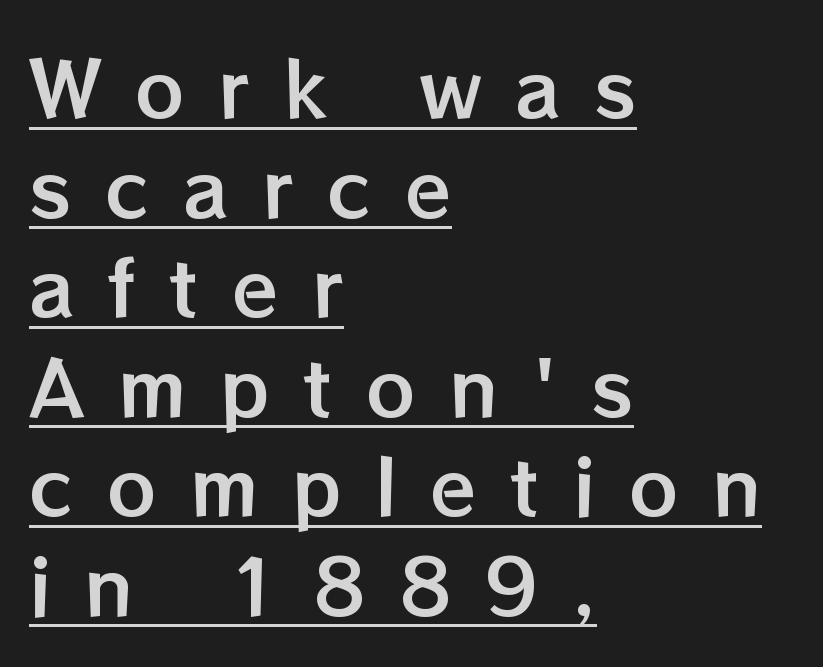
Q: Is the text italic (slanted)? A: No, it is upright.
Q: Is the text underlined? A: Yes.
Q: How is the paragraph aligned? A: Left-aligned.
Q: Is the spacing between letters normal or unusually wide? A: Unusually wide.
Q: Is the spacing between lines tight, normal or loose? A: Normal.
Q: Width (condensed, normal, or wide)? A: Normal.
Q: Stroke contrast? A: Low.
Q: x-height? A: Medium.
Q: Monospaced? A: No.
